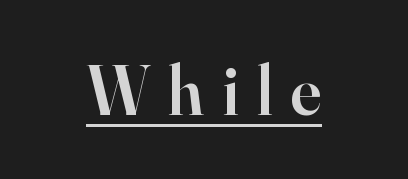
The image shows 70 px semibold serif type, upright; set centered, unusually wide letter spacing (+0.25 em), underlined; high stroke contrast and a small x-height.
